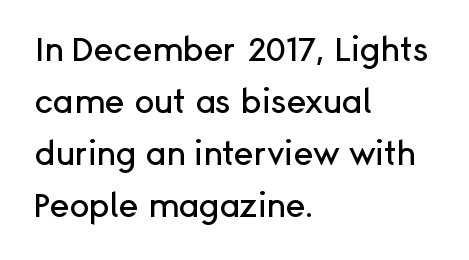
{"serif": "no", "italic": "no", "width": "normal", "stroke_contrast": "low", "x_height": "medium", "monospaced": "no", "underline": "no", "align": "left", "line_spacing": "normal", "line_spacing_ratio": 1.58, "letter_spacing": "normal", "letter_spacing_em": 0.0, "glyph_px": 33}
